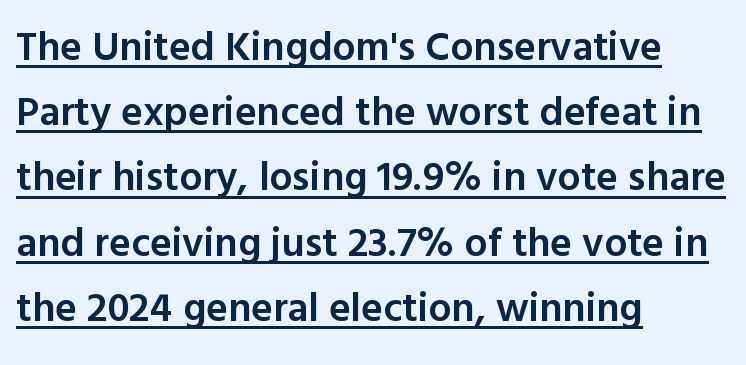
Q: Is the text bold? A: Semi-bold.
Q: Is the text italic (slanted)? A: No, it is upright.
Q: Is the typeface a serif or a sans-serif typeface? A: Sans-serif.
Q: Is the text underlined? A: Yes.
Q: How is the paragraph aligned? A: Left-aligned.
Q: Is the spacing between letters normal or unusually wide? A: Normal.
Q: Is the spacing between lines tight, normal or loose? A: Normal.
Q: Width (condensed, normal, or wide)? A: Normal.
Q: x-height? A: Medium.
Q: Monospaced? A: No.
